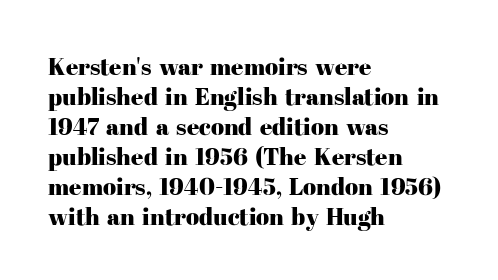
The lines in this sample share a left origin and differ only in where they stop. Tracking here is standard; glyphs follow each other at the usual distance. How would I describe the line gaps? Plain and ordinary. You can tell it's not italic because the verticals are truly vertical.
